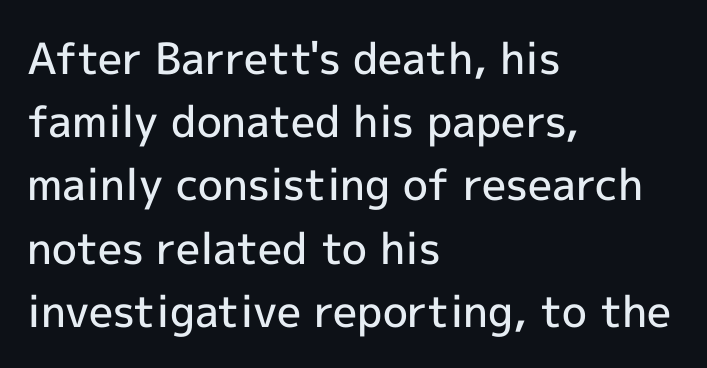
{"serif": "no", "italic": "no", "bold": "semi", "weight": "semibold", "width": "normal", "x_height": "medium", "monospaced": "no", "underline": "no", "align": "left", "line_spacing": "normal", "line_spacing_ratio": 1.47, "letter_spacing": "normal", "letter_spacing_em": 0.0, "glyph_px": 43}
